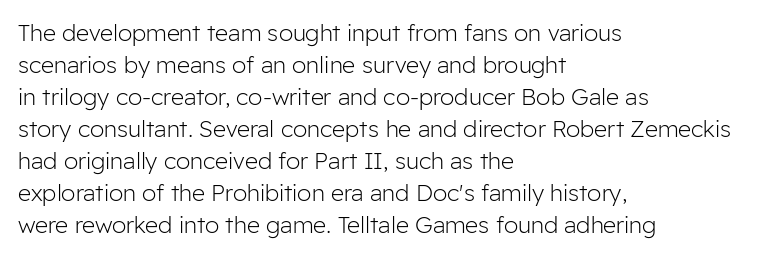
The image shows 23 px text type, upright; set left-aligned, normal line spacing (1.39x), normal letter spacing, not underlined.
